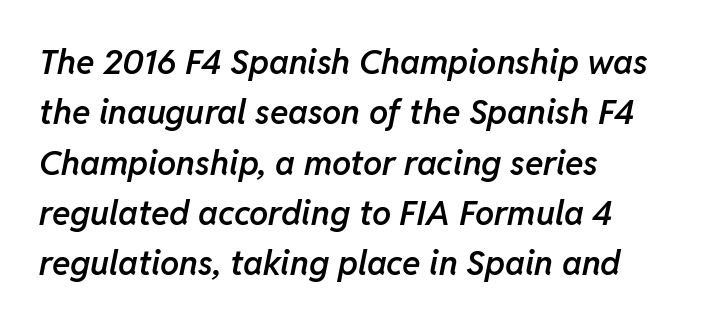
The image shows 34 px semibold type, italic (leaning right); set left-aligned, normal line spacing (1.48x), normal letter spacing, not underlined; low stroke contrast and a medium x-height.
